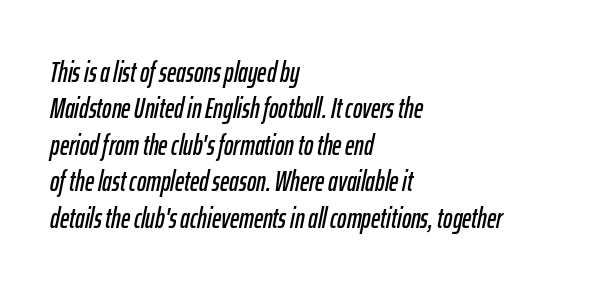
{"italic": "yes", "lean": "right", "slant_degrees": 12, "width": "condensed", "stroke_contrast": "low", "x_height": "medium", "monospaced": "no", "underline": "no", "align": "left", "line_spacing": "normal", "line_spacing_ratio": 1.3, "letter_spacing": "normal", "letter_spacing_em": 0.0, "glyph_px": 28}
